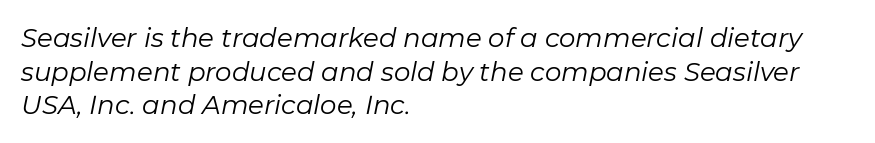
A typesetter would call this zero additional tracking. The typography opts for an oblique posture over an upright one. Line starts are locked; line ends wander. Lines of text with bare space underneath.
